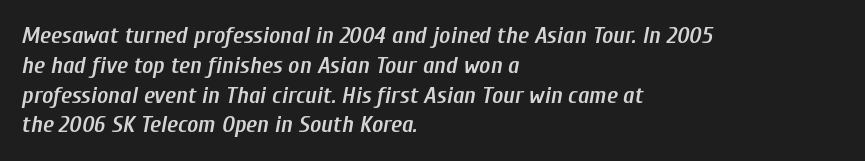
The image shows 24 px text type, italic (leaning right); set left-aligned, line spacing 1.24x, normal letter spacing, not underlined.
